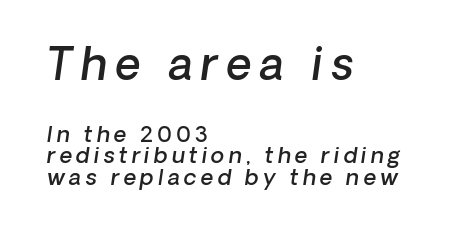
{"serif": "no", "bold": "semi", "weight": "semibold", "width": "normal", "stroke_contrast": "low", "x_height": "medium", "monospaced": "no", "underline": "no", "align": "left", "line_spacing": "tight", "line_spacing_ratio": 0.97, "larger_block": "first", "size_ratio": 2.0, "glyph_px": 44}
